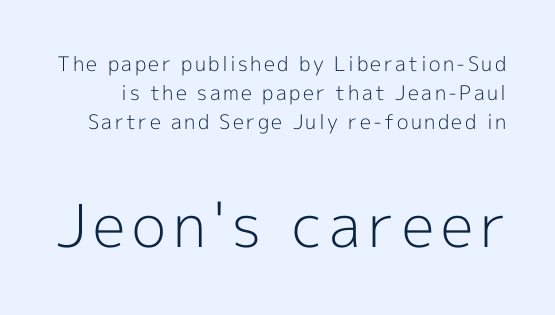
{"serif": "no", "italic": "no", "bold": "no", "weight": "light", "width": "normal", "x_height": "medium", "monospaced": "no", "underline": "no", "line_spacing": "normal", "line_spacing_ratio": 1.44, "larger_block": "second", "size_ratio": 2.95, "glyph_px": 59}
